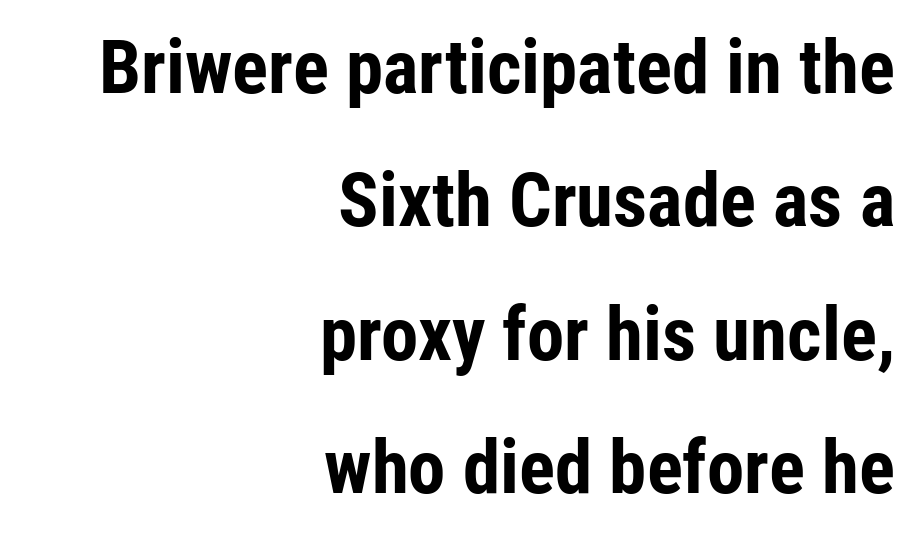
Tracking here is standard; glyphs follow each other at the usual distance. Note the varied advance widths — an 'i' is clearly narrower than an 'm'. Each line ends at the same right margin while the left side varies. The letters stand upright; this is a roman face. Letterform terminals end flat and unadorned throughout the passage. A clean baseline with only descenders dipping below it.
